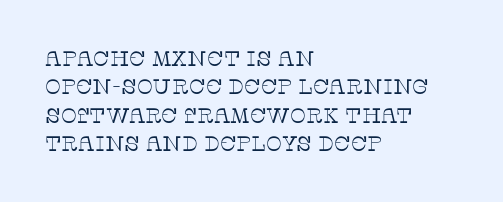
The image shows 21 px text type, upright; set left-aligned, normal line spacing (1.35x), normal letter spacing, not underlined.
